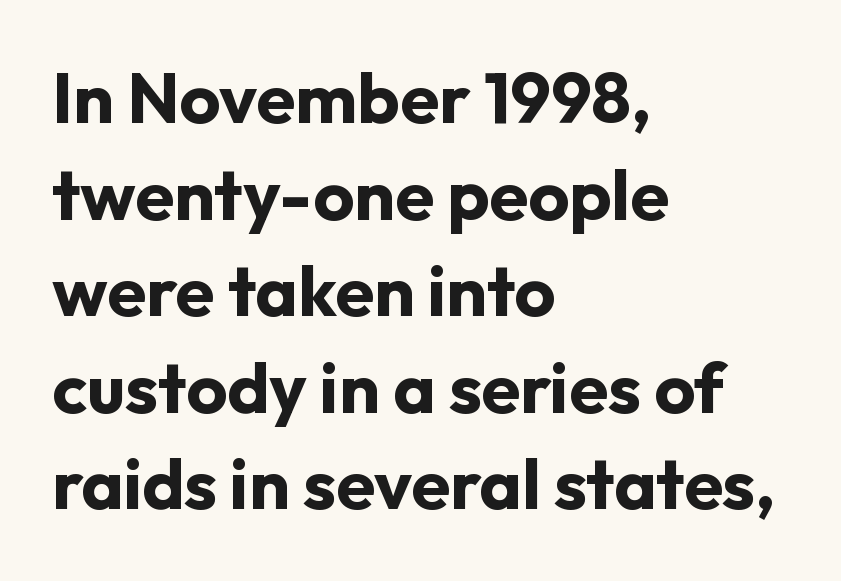
{"serif": "no", "italic": "no", "bold": "yes", "weight": "bold", "width": "normal", "stroke_contrast": "low", "x_height": "medium", "monospaced": "no", "underline": "no", "align": "left", "line_spacing": "normal", "line_spacing_ratio": 1.36, "letter_spacing": "normal", "letter_spacing_em": 0.0, "glyph_px": 71}
